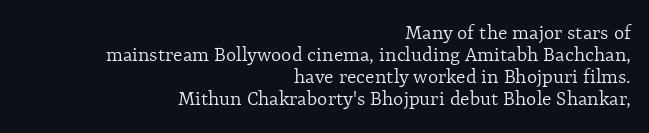
The image shows 22 px text type, upright; set right-aligned, tight line spacing (1.0x), normal letter spacing, not underlined.
